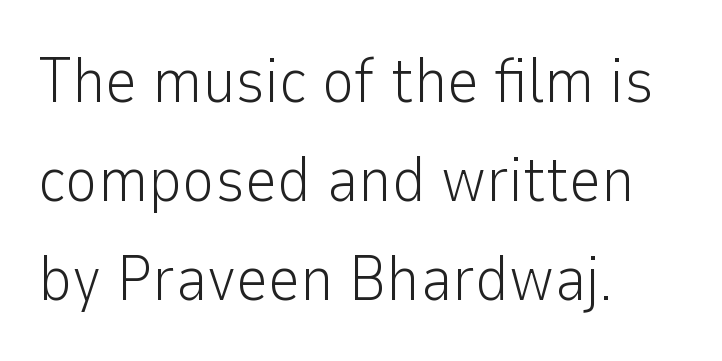
The image shows 63 px light sans-serif type, upright; set left-aligned, normal line spacing (1.57x), normal letter spacing, not underlined; low stroke contrast and a medium x-height.
